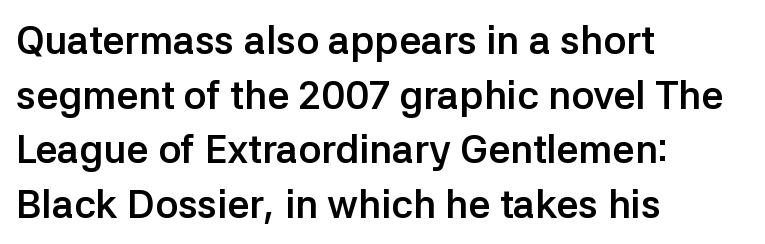
The image shows 39 px semibold sans-serif type, upright; set left-aligned, normal line spacing (1.4x), normal letter spacing, not underlined; low stroke contrast and a medium x-height.
